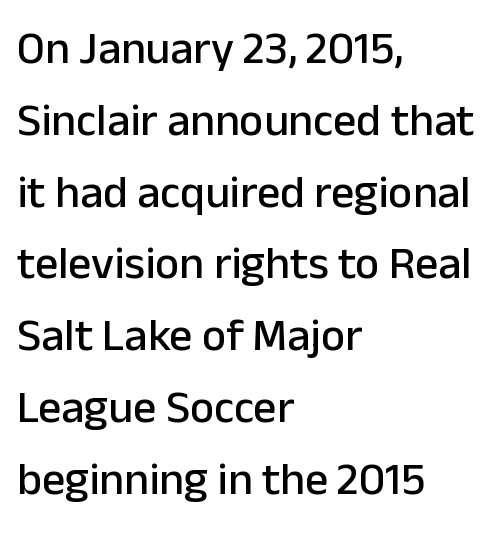
{"serif": "no", "italic": "no", "width": "normal", "stroke_contrast": "low", "x_height": "medium", "monospaced": "no", "underline": "no", "align": "left", "line_spacing": "normal", "line_spacing_ratio": 1.56, "letter_spacing": "normal", "letter_spacing_em": 0.0, "glyph_px": 46}
